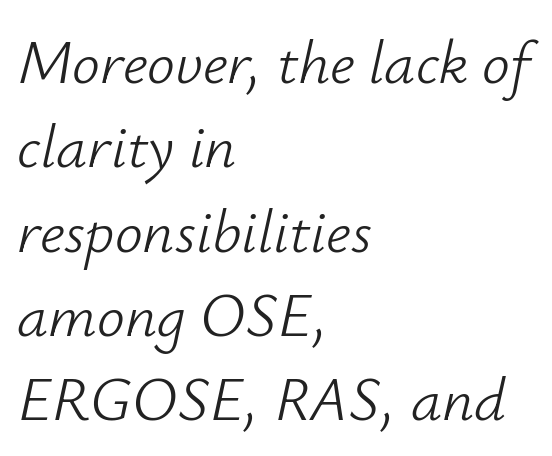
Note the varied advance widths — an 'i' is clearly narrower than an 'm'. These lines sit exactly where default settings would place them. Italic? Definitely — the glyphs are oblique. These lines stack with their left ends in a neat column. Each stroke keeps to a modest, everyday thickness or less.
